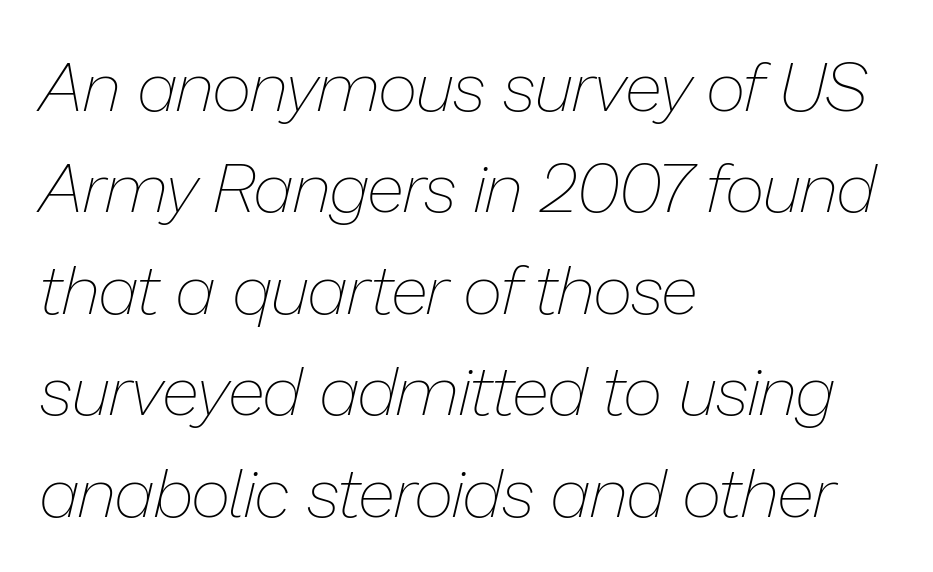
A normal amount of white space separates one row of letters from the next. The passage shown is not bold in any degree. Varying glyph widths throughout — classic text-font behaviour. Descenders are the only things crossing below the line.
